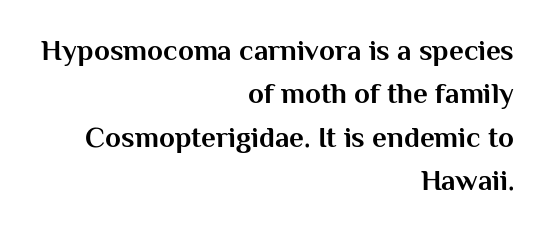
{"serif": "no", "italic": "no", "bold": "yes", "weight": "bold", "width": "normal", "stroke_contrast": "medium", "x_height": "medium", "monospaced": "no", "underline": "no", "align": "right", "line_spacing": "normal", "line_spacing_ratio": 1.5, "letter_spacing": "normal", "letter_spacing_em": 0.0, "glyph_px": 29}
